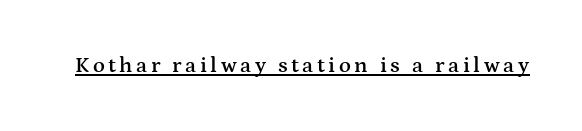
Q: Is the text bold? A: Semi-bold.
Q: Is the text italic (slanted)? A: No, it is upright.
Q: Is the text underlined? A: Yes.
